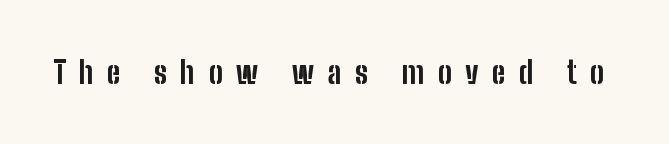
The image shows 31 px bold, condensed sans-serif type, upright; set unusually wide letter spacing (+0.44 em), not underlined; low stroke contrast and a medium x-height.
